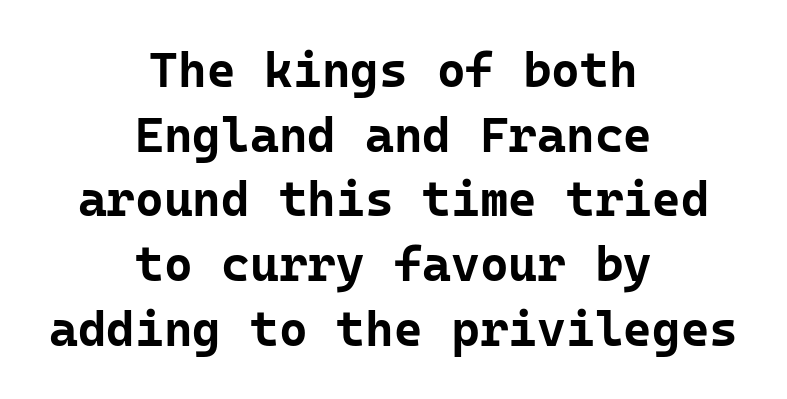
A sans-serif font was chosen for this passage. Fixed-width glyphs throughout — classic coding-font behaviour. Every row of glyphs is offset so its center matches the block's center. Honestly, the row spacing looks completely unremarkable.
